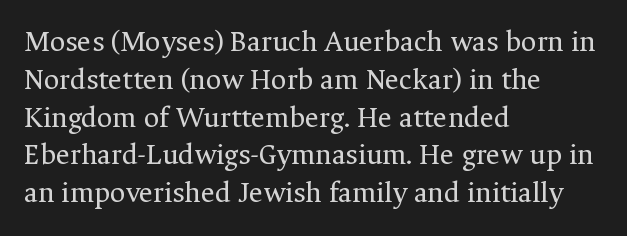
Q: Is the text bold? A: No.
Q: Is the text italic (slanted)? A: No, it is upright.
Q: Is the typeface a serif or a sans-serif typeface? A: Serif.
Q: Is the text underlined? A: No.
Q: How is the paragraph aligned? A: Left-aligned.
Q: Is the spacing between letters normal or unusually wide? A: Normal.
Q: Is the spacing between lines tight, normal or loose? A: Normal.
Q: Width (condensed, normal, or wide)? A: Normal.
Q: Stroke contrast? A: Medium.
Q: x-height? A: Medium.
Q: Monospaced? A: No.
